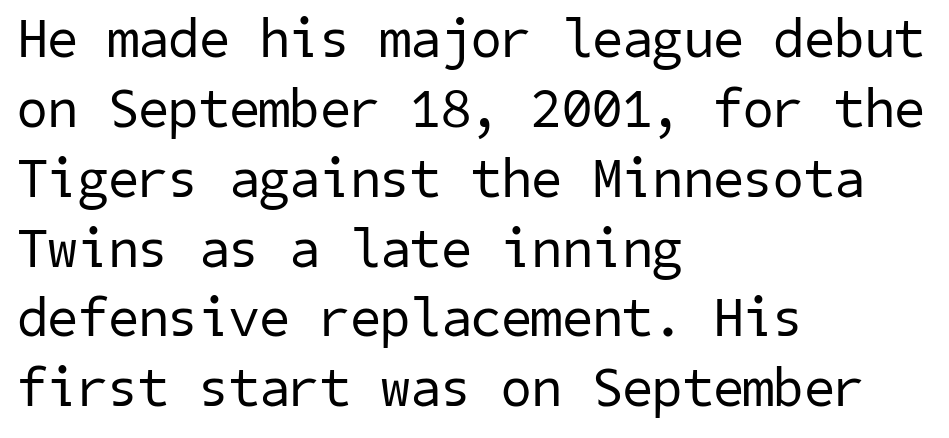
{"serif": "no", "bold": "no", "weight": "regular", "width": "normal", "stroke_contrast": "low", "x_height": "medium", "underline": "no", "align": "left", "line_spacing": "normal", "line_spacing_ratio": 1.27, "letter_spacing": "normal", "letter_spacing_em": 0.0, "glyph_px": 55}
